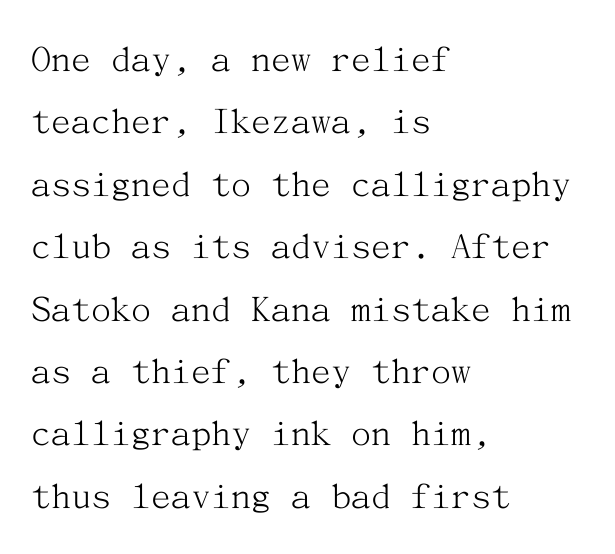
The image shows 40 px light serif type, upright; set left-aligned, normal line spacing (1.56x), normal letter spacing, not underlined; medium stroke contrast and a medium x-height.
